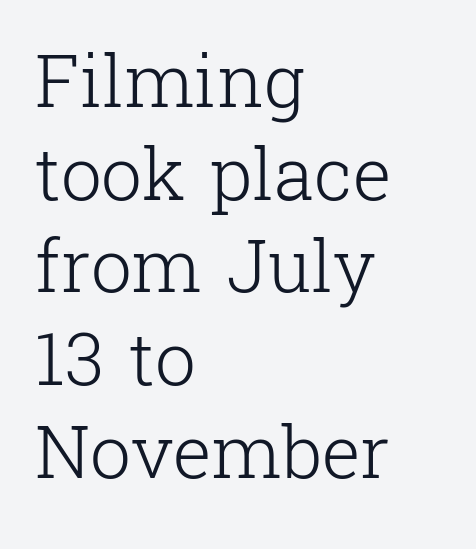
Q: Is the text bold? A: No.
Q: Is the text italic (slanted)? A: No, it is upright.
Q: Is the typeface a serif or a sans-serif typeface? A: Serif.
Q: Is the text underlined? A: No.
Q: How is the paragraph aligned? A: Left-aligned.
Q: Is the spacing between letters normal or unusually wide? A: Normal.
Q: Is the spacing between lines tight, normal or loose? A: Normal.
Q: Width (condensed, normal, or wide)? A: Normal.
Q: Stroke contrast? A: Low.
Q: x-height? A: Medium.
Q: Monospaced? A: No.
